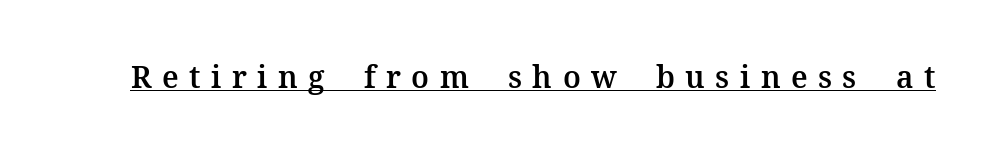
Q: Is the text italic (slanted)? A: No, it is upright.
Q: Is the typeface a serif or a sans-serif typeface? A: Serif.
Q: Is the text underlined? A: Yes.
Q: Is the spacing between letters normal or unusually wide? A: Unusually wide.
Q: Width (condensed, normal, or wide)? A: Normal.
Q: Stroke contrast? A: Medium.
Q: x-height? A: Medium.
Q: Monospaced? A: No.
